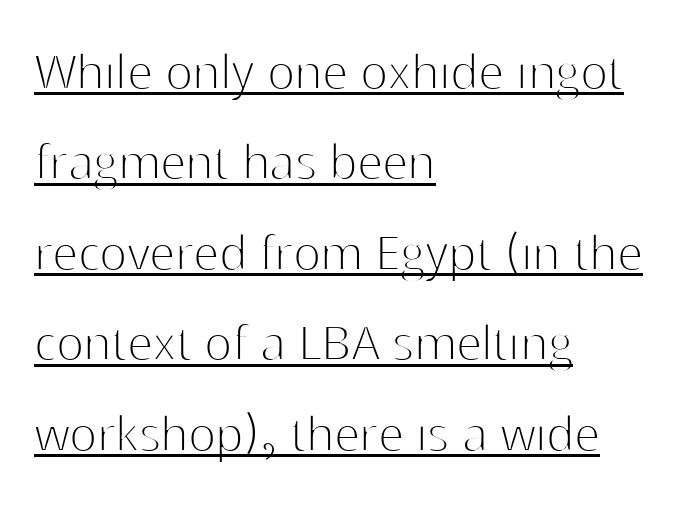
Standard letterfit; no display-style spreading of the glyphs. A typesetter would call this leading conventional body-copy spacing. The font's upright variant was chosen for this text. A light-to-regular cut is what we see here.
